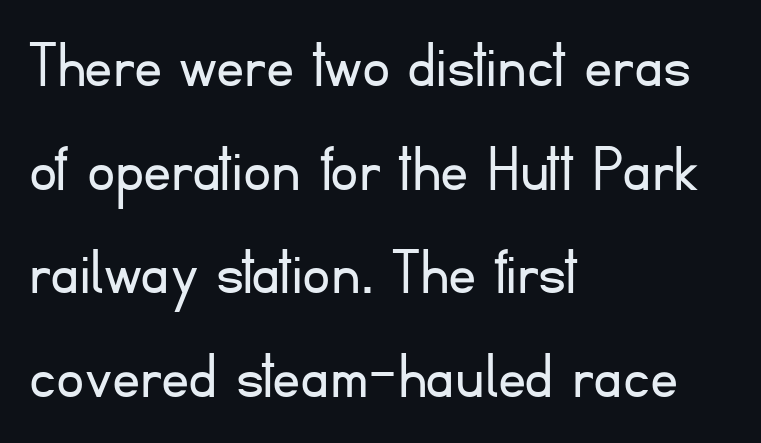
The image shows 70 px light sans-serif type, upright; set left-aligned, normal line spacing (1.48x), normal letter spacing, not underlined; low stroke contrast and a small x-height.
